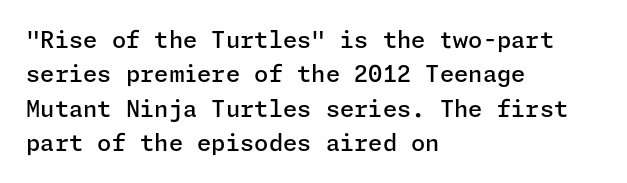
The image shows 23 px text type, upright; set left-aligned, normal line spacing (1.5x), normal letter spacing, not underlined.
